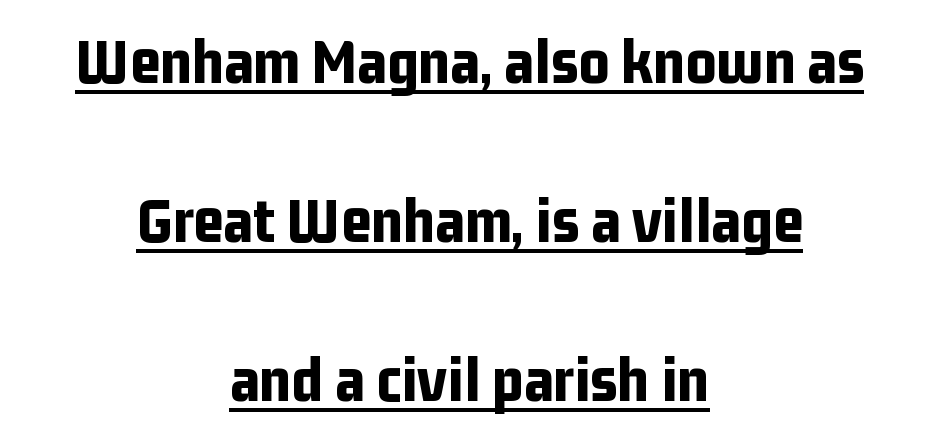
The image shows 66 px bold, condensed sans-serif type, upright; set centered, loose line spacing (2.41x), normal letter spacing, underlined; low stroke contrast and a medium x-height.
